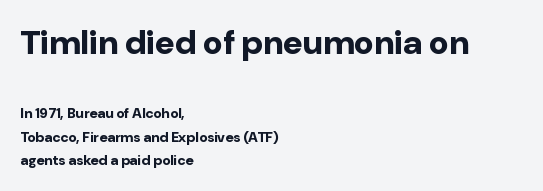
Q: Is the text bold? A: Yes.
Q: Is the text italic (slanted)? A: No, it is upright.
Q: Is the typeface a serif or a sans-serif typeface? A: Sans-serif.
Q: Is the text underlined? A: No.
Q: How is the paragraph aligned? A: Left-aligned.
Q: Is the spacing between letters normal or unusually wide? A: Normal.
Q: Is the spacing between lines tight, normal or loose? A: Normal.
Q: Which block of text is set in a larger size, the first (top) or the second (bottom)? A: The first (top) one.
Q: Width (condensed, normal, or wide)? A: Normal.
Q: Stroke contrast? A: Low.
Q: x-height? A: Medium.
Q: Monospaced? A: No.
